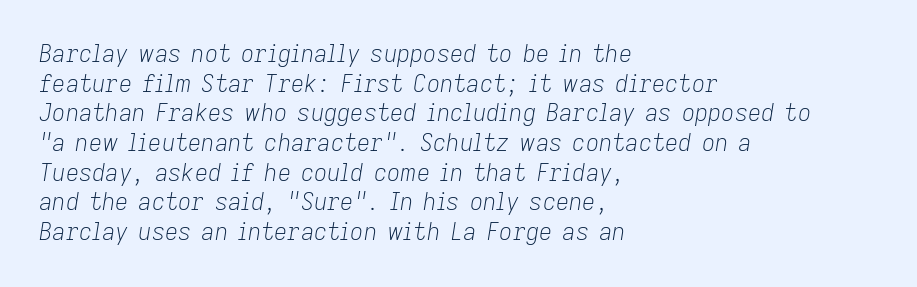
Here the glyphs are tracked normally, forming tight word shapes. Interline gaps are of average width in this sample. Underlining? Definitely not there. Nothing heavy about these letters — not bold at all. A student would call this left alignment; a typographer would say flush left, rag right.
